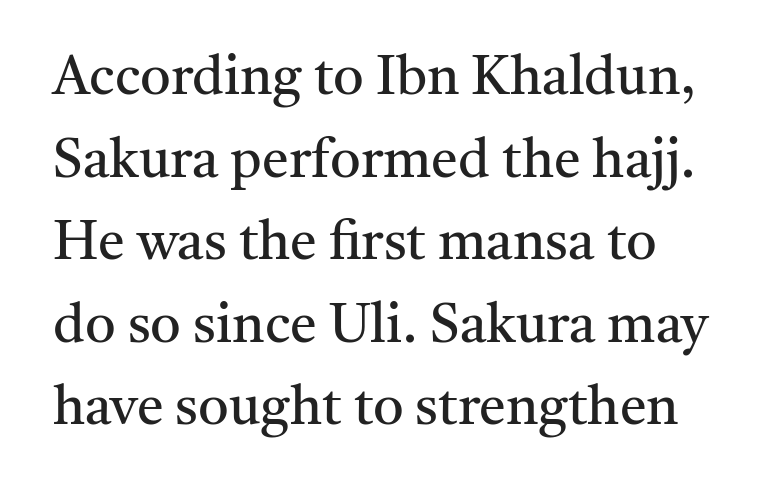
A typesetter would mark this as roman, not italic. There is no visible air inserted between adjacent glyphs. Compared with a typical body face, this is equally light or lighter still. To sum up the face: it has serifs. Each row of text sits above clean, open space. A typesetter would call this proportional, since set widths differ per character.
